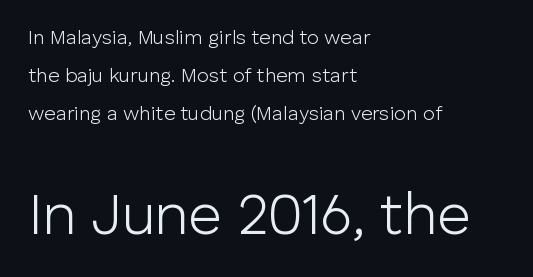
The image shows 59 px light sans-serif type, upright; set left-aligned, line spacing 1.89x, normal letter spacing, not underlined; the second (bottom) block is 2.95x larger; low stroke contrast and a medium x-height.
